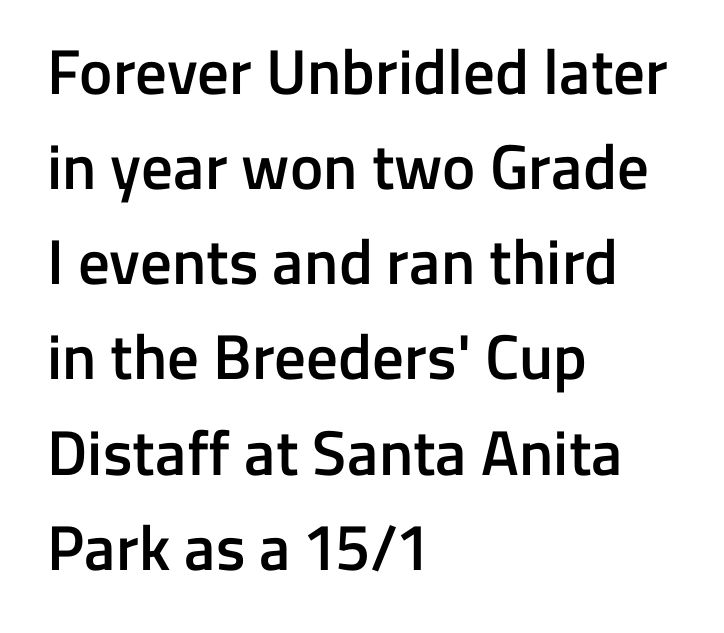
{"serif": "no", "italic": "no", "bold": "semi", "weight": "semibold", "width": "normal", "stroke_contrast": "low", "x_height": "medium", "monospaced": "no", "underline": "no", "align": "left", "line_spacing": "normal", "line_spacing_ratio": 1.51, "letter_spacing": "normal", "letter_spacing_em": 0.0, "glyph_px": 63}
